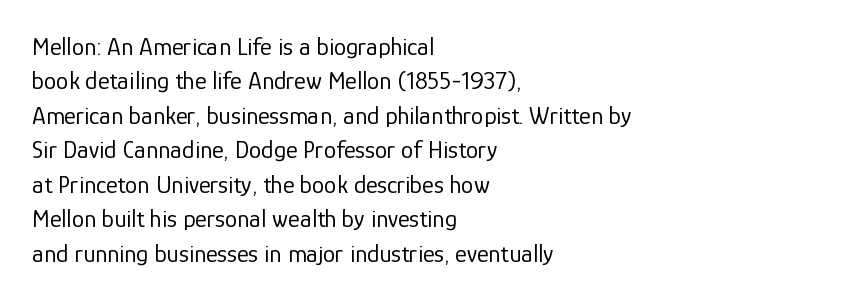
The image shows 25 px text type, upright; set left-aligned, normal line spacing (1.38x), normal letter spacing, not underlined.
